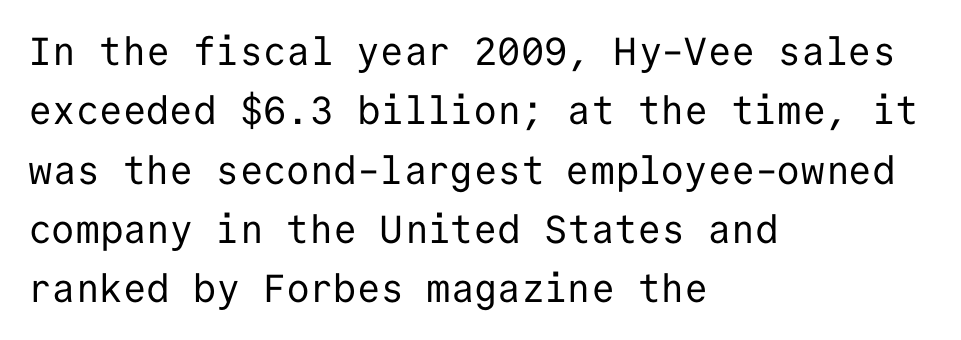
{"serif": "no", "italic": "no", "bold": "no", "weight": "regular", "width": "normal", "stroke_contrast": "low", "x_height": "medium", "monospaced": "yes", "underline": "no", "align": "left", "line_spacing": "normal", "line_spacing_ratio": 1.52, "letter_spacing": "normal", "letter_spacing_em": 0.0, "glyph_px": 39}
